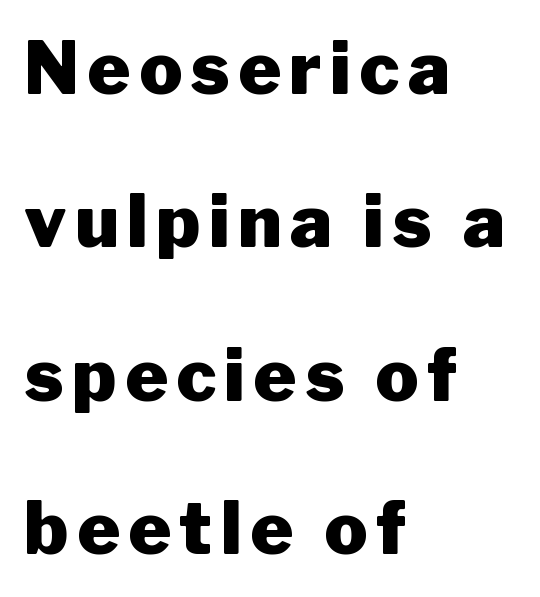
{"serif": "no", "italic": "no", "bold": "yes", "weight": "heavy", "width": "normal", "stroke_contrast": "low", "x_height": "medium", "monospaced": "no", "underline": "no", "align": "left", "line_spacing": "loose", "line_spacing_ratio": 2.13, "glyph_px": 72}
